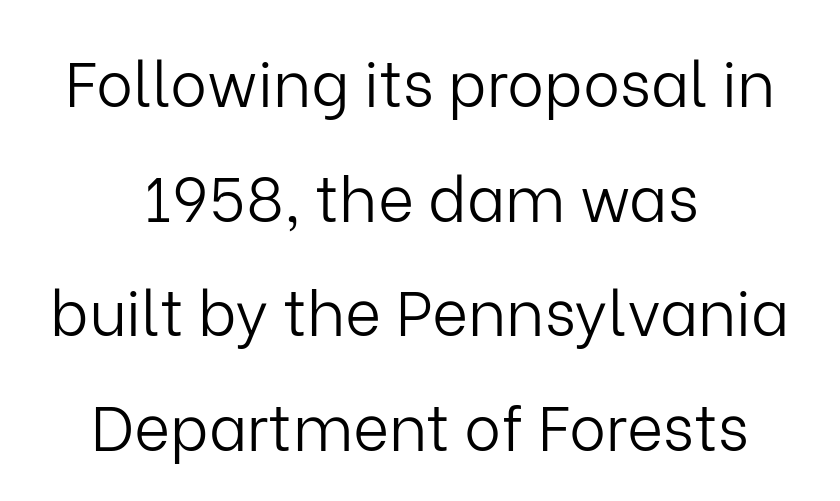
Q: Is the text bold? A: No.
Q: Is the text italic (slanted)? A: No, it is upright.
Q: Is the typeface a serif or a sans-serif typeface? A: Sans-serif.
Q: Is the text underlined? A: No.
Q: How is the paragraph aligned? A: Centered.
Q: Is the spacing between letters normal or unusually wide? A: Normal.
Q: Width (condensed, normal, or wide)? A: Normal.
Q: Stroke contrast? A: Low.
Q: x-height? A: Medium.
Q: Monospaced? A: No.
